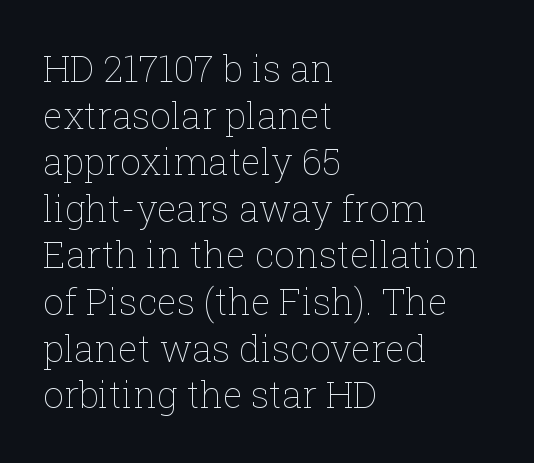
Q: Is the text bold? A: No.
Q: Is the text italic (slanted)? A: No, it is upright.
Q: Is the text underlined? A: No.
Q: How is the paragraph aligned? A: Left-aligned.
Q: Is the spacing between letters normal or unusually wide? A: Normal.
Q: Is the spacing between lines tight, normal or loose? A: Normal.
Q: Width (condensed, normal, or wide)? A: Normal.
Q: Stroke contrast? A: Low.
Q: x-height? A: Medium.
Q: Monospaced? A: No.
